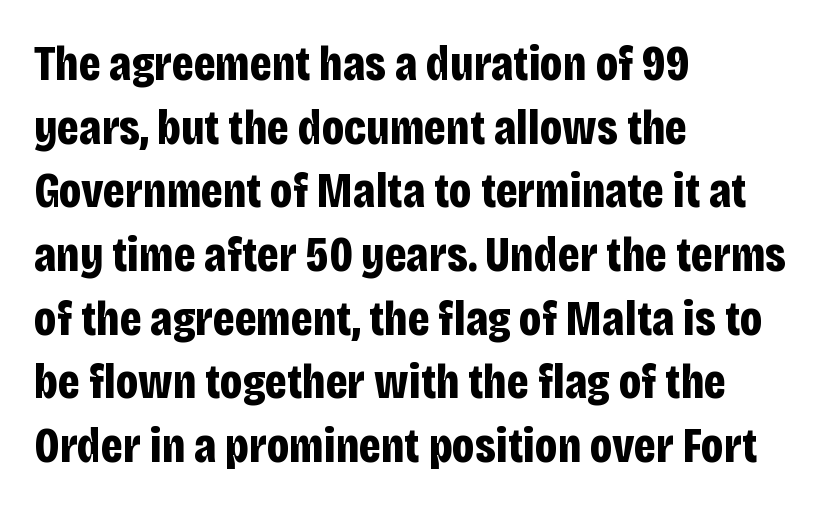
The image shows 49 px bold, condensed sans-serif type, upright; set left-aligned, normal line spacing (1.3x), normal letter spacing, not underlined; low stroke contrast and a large x-height.
